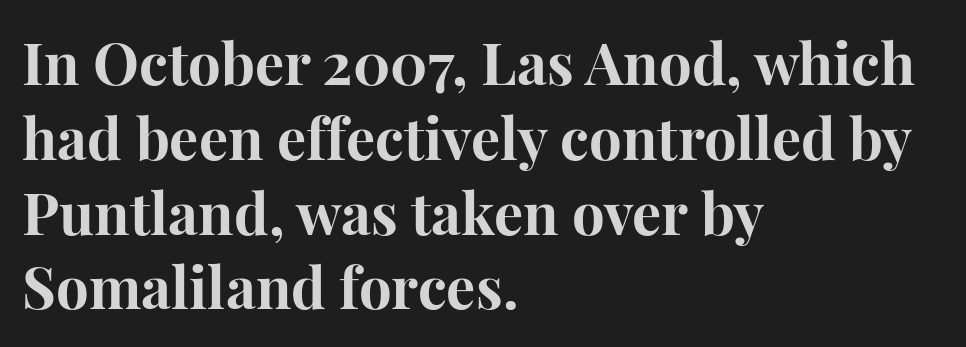
Here the designer chose a conventional face with non-uniform glyph widths. Summary of weight: heavy, a full bold. Students, observe: this is what conventionally led text looks like. The passage shown is typeset with a serif family. The zone under the glyphs is completely vacant.
